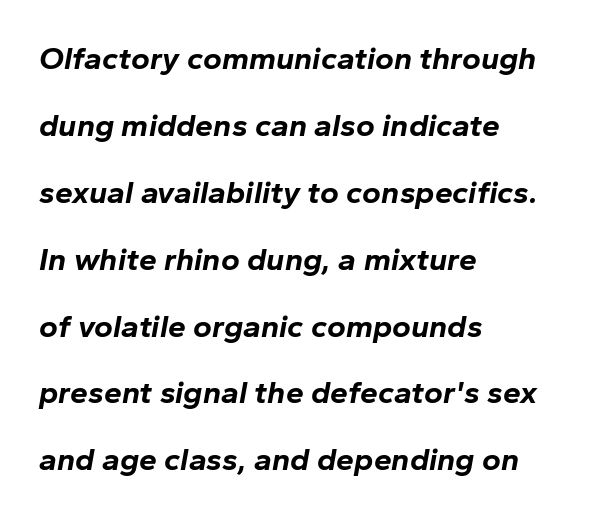
The image shows 32 px bold type, italic (leaning right); set left-aligned, loose line spacing (2.09x), normal letter spacing, not underlined; low stroke contrast and a medium x-height.
